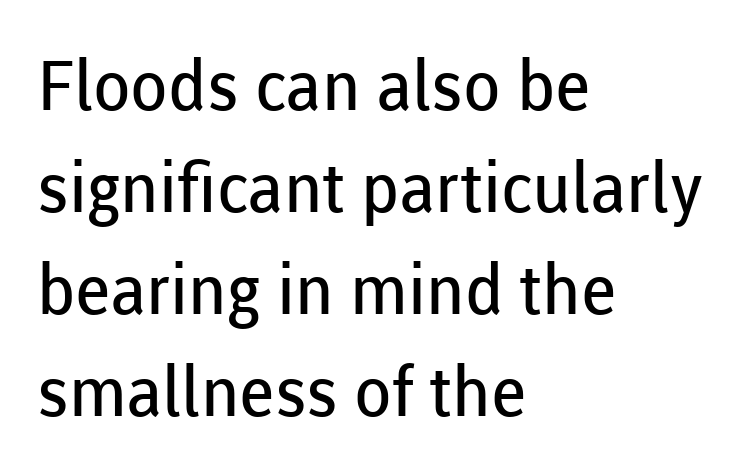
{"serif": "no", "italic": "no", "bold": "no", "weight": "regular", "width": "normal", "stroke_contrast": "low", "x_height": "medium", "monospaced": "no", "underline": "no", "align": "left", "line_spacing": "normal", "line_spacing_ratio": 1.48, "letter_spacing": "normal", "letter_spacing_em": 0.0, "glyph_px": 69}
